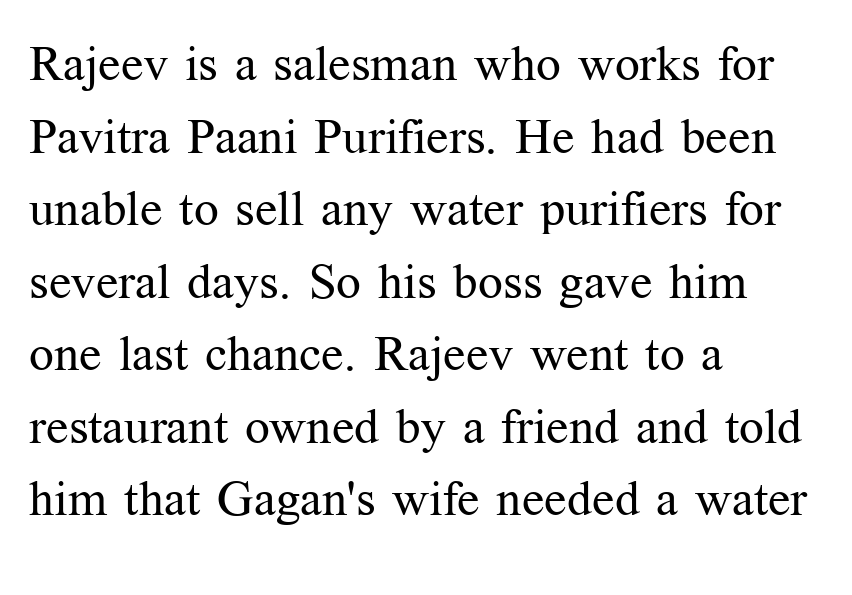
A typesetter would label this face a serif. Bare-footed words on every line. Normally led — the rows are evenly, conventionally spaced. The rendering anchors every line to the left-hand side. Glyph-to-glyph distance matches everyday printed text.
